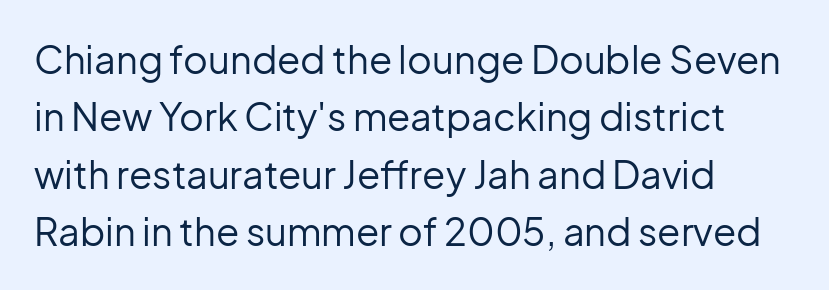
Q: Is the text bold? A: No.
Q: Is the text italic (slanted)? A: No, it is upright.
Q: Is the typeface a serif or a sans-serif typeface? A: Sans-serif.
Q: Is the text underlined? A: No.
Q: How is the paragraph aligned? A: Left-aligned.
Q: Is the spacing between letters normal or unusually wide? A: Normal.
Q: Is the spacing between lines tight, normal or loose? A: Normal.
Q: Width (condensed, normal, or wide)? A: Normal.
Q: Stroke contrast? A: Low.
Q: x-height? A: Medium.
Q: Monospaced? A: No.
